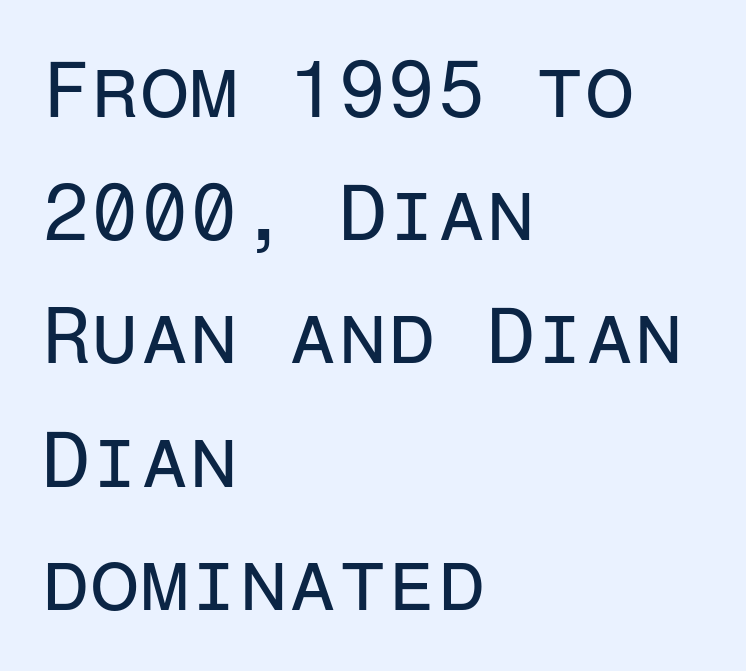
{"serif": "no", "italic": "no", "bold": "no", "weight": "regular", "width": "normal", "stroke_contrast": "low", "x_height": "medium", "monospaced": "yes", "underline": "no", "align": "left", "line_spacing": "normal", "line_spacing_ratio": 1.54, "letter_spacing": "normal", "letter_spacing_em": 0.0, "glyph_px": 80}
